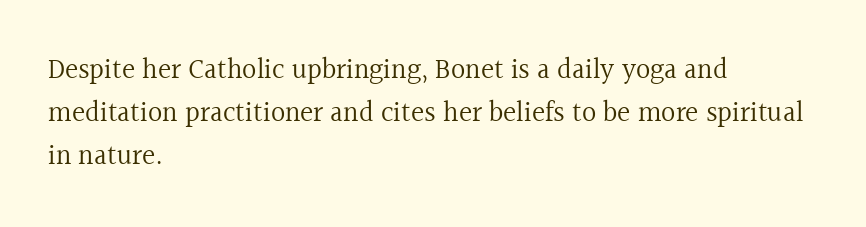
Q: Is the text bold? A: No.
Q: Is the text italic (slanted)? A: No, it is upright.
Q: Is the typeface a serif or a sans-serif typeface? A: Serif.
Q: Is the text underlined? A: No.
Q: How is the paragraph aligned? A: Left-aligned.
Q: Is the spacing between letters normal or unusually wide? A: Normal.
Q: Is the spacing between lines tight, normal or loose? A: Normal.
Q: Width (condensed, normal, or wide)? A: Normal.
Q: x-height? A: Medium.
Q: Monospaced? A: No.
